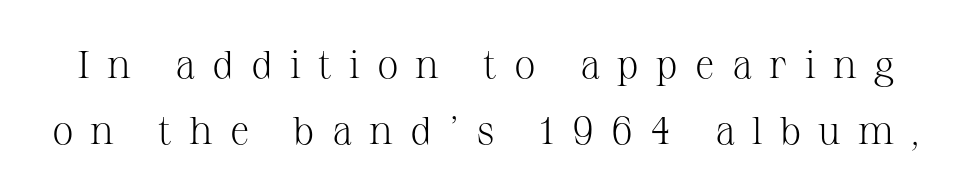
Q: Is the text bold? A: No.
Q: Is the text italic (slanted)? A: No, it is upright.
Q: Is the typeface a serif or a sans-serif typeface? A: Serif.
Q: Is the text underlined? A: No.
Q: Is the spacing between letters normal or unusually wide? A: Unusually wide.
Q: Is the spacing between lines tight, normal or loose? A: Normal.
Q: Width (condensed, normal, or wide)? A: Normal.
Q: Stroke contrast? A: Medium.
Q: x-height? A: Medium.
Q: Monospaced? A: No.
